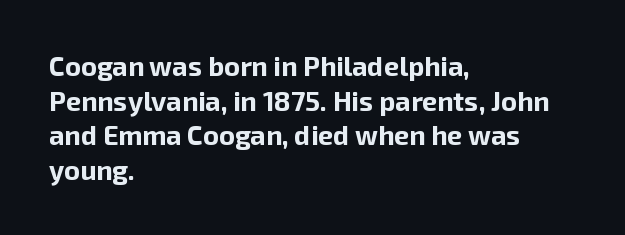
Q: Is the text bold? A: Yes.
Q: Is the text italic (slanted)? A: No, it is upright.
Q: Is the text underlined? A: No.
Q: How is the paragraph aligned? A: Left-aligned.
Q: Is the spacing between letters normal or unusually wide? A: Normal.
Q: Is the spacing between lines tight, normal or loose? A: Normal.
